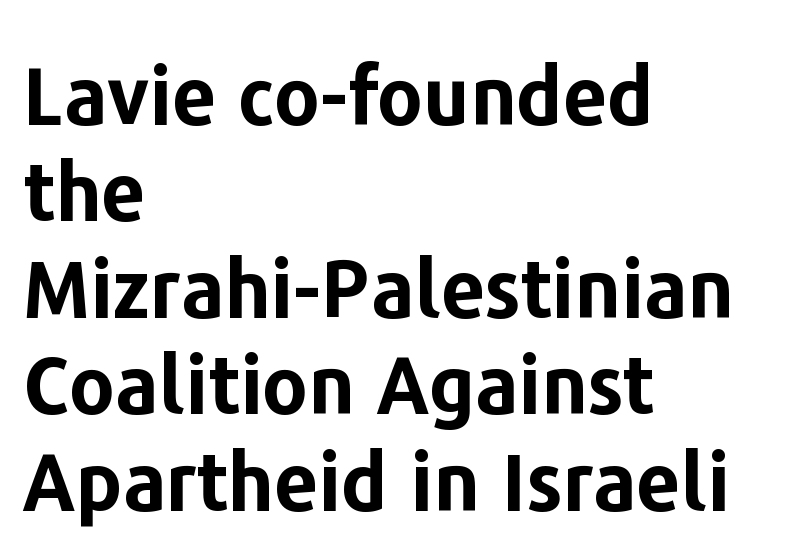
The image shows 79 px bold sans-serif type, upright; set left-aligned, line spacing 1.22x, normal letter spacing, not underlined; low stroke contrast and a medium x-height.
